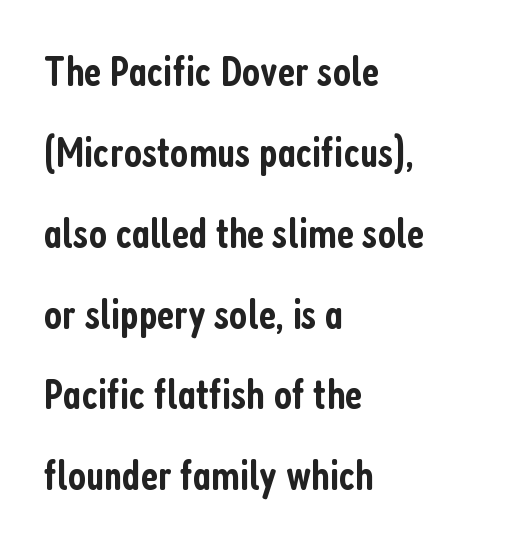
The image shows 43 px semibold, condensed sans-serif type, upright; set left-aligned, line spacing 1.88x, normal letter spacing, not underlined; low stroke contrast and a medium x-height.
